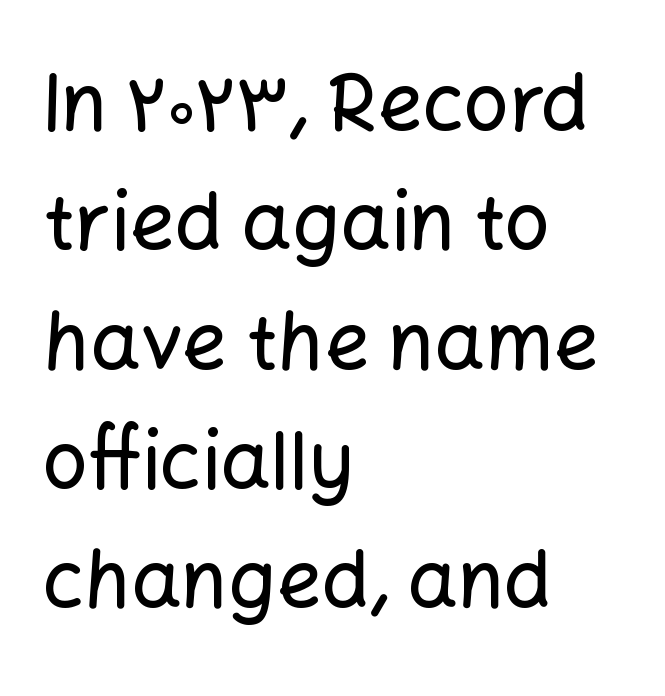
Q: Is the text italic (slanted)? A: No, it is upright.
Q: Is the typeface a serif or a sans-serif typeface? A: Sans-serif.
Q: Is the text underlined? A: No.
Q: How is the paragraph aligned? A: Left-aligned.
Q: Is the spacing between letters normal or unusually wide? A: Normal.
Q: Is the spacing between lines tight, normal or loose? A: Normal.
Q: Width (condensed, normal, or wide)? A: Normal.
Q: Stroke contrast? A: Low.
Q: x-height? A: Medium.
Q: Monospaced? A: No.
